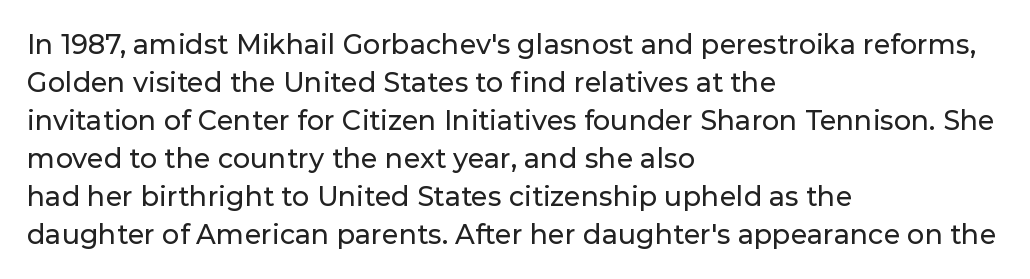
{"italic": "no", "underline": "no", "align": "left", "line_spacing": "normal", "line_spacing_ratio": 1.41, "letter_spacing": "normal", "letter_spacing_em": 0.0, "glyph_px": 27}
